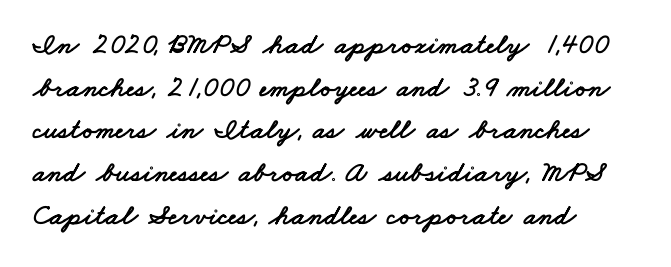
Q: Is the typeface a serif or a sans-serif typeface? A: Sans-serif.
Q: Is the text underlined? A: No.
Q: How is the paragraph aligned? A: Left-aligned.
Q: Is the spacing between letters normal or unusually wide? A: Normal.
Q: Is the spacing between lines tight, normal or loose? A: Normal.
Q: Width (condensed, normal, or wide)? A: Wide.
Q: Stroke contrast? A: Low.
Q: x-height? A: Small.
Q: Monospaced? A: No.
